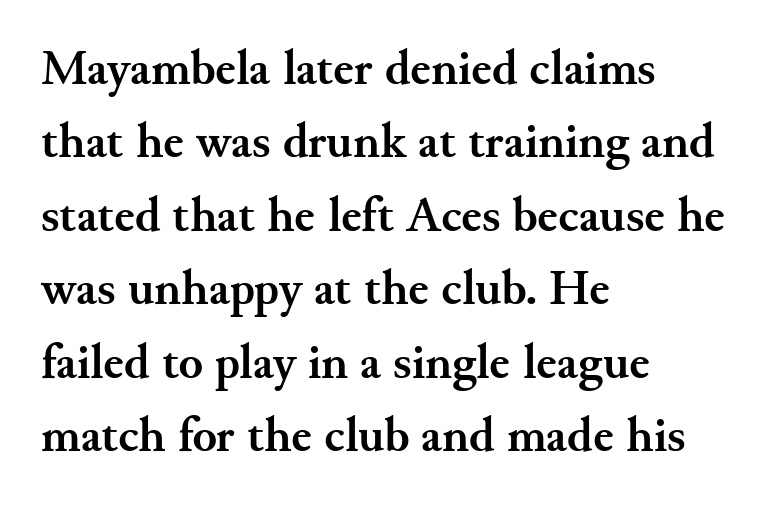
{"serif": "yes", "italic": "no", "bold": "yes", "weight": "semibold", "width": "normal", "stroke_contrast": "medium", "x_height": "small", "monospaced": "no", "underline": "no", "align": "left", "line_spacing": "normal", "line_spacing_ratio": 1.47, "letter_spacing": "normal", "letter_spacing_em": 0.0, "glyph_px": 50}
